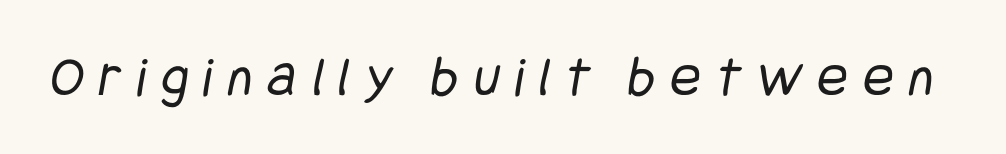
The image shows 57 px regular-weight, condensed sans-serif type; set unusually wide letter spacing (+0.27 em), not underlined; low stroke contrast and a large x-height.
